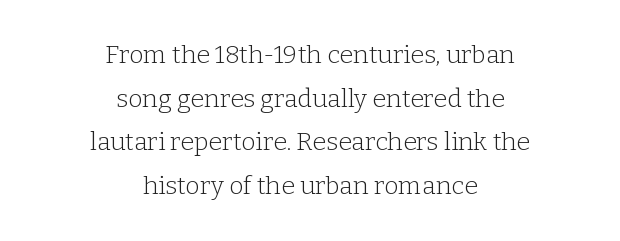
{"italic": "no", "bold": "no", "underline": "no", "align": "center", "line_spacing_ratio": 1.75, "letter_spacing": "normal", "letter_spacing_em": 0.0, "glyph_px": 25}
